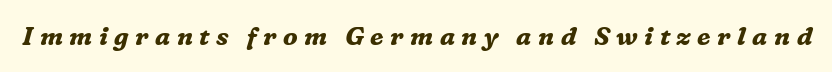
The image shows 25 px bold type, italic (leaning right); set unusually wide letter spacing (+0.26 em), not underlined.
